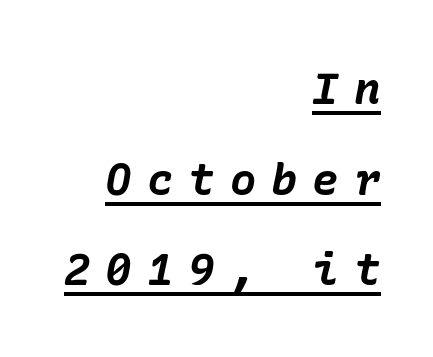
Q: Is the text bold? A: Yes.
Q: Is the text italic (slanted)? A: Yes, it leans right by about 10 degrees.
Q: Is the text underlined? A: Yes.
Q: How is the paragraph aligned? A: Right-aligned.
Q: Is the spacing between letters normal or unusually wide? A: Unusually wide.
Q: Is the spacing between lines tight, normal or loose? A: Loose.
Q: Width (condensed, normal, or wide)? A: Normal.
Q: Stroke contrast? A: Low.
Q: x-height? A: Medium.
